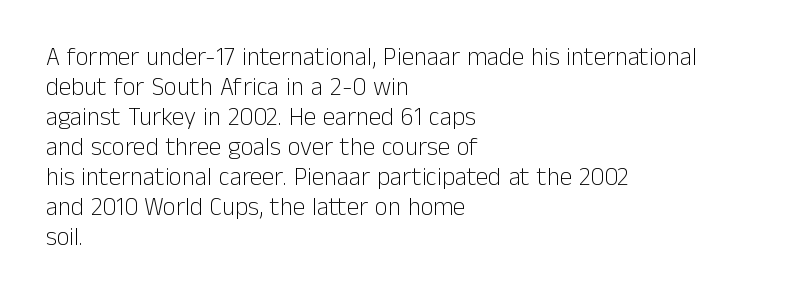
Stem width sits at or under what a default text font uses. Rendered with straight, roman letterforms. In CSS terms this would be text-align: left. Is the letter spacing exaggerated? No — it looks like the ordinary default.
